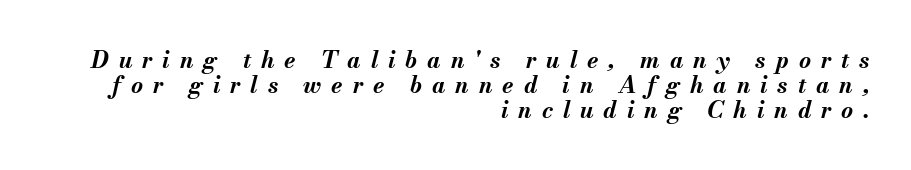
The image shows 23 px bold type, italic (leaning right); set right-aligned, tight line spacing (1.08x), unusually wide letter spacing (+0.43 em), not underlined.
